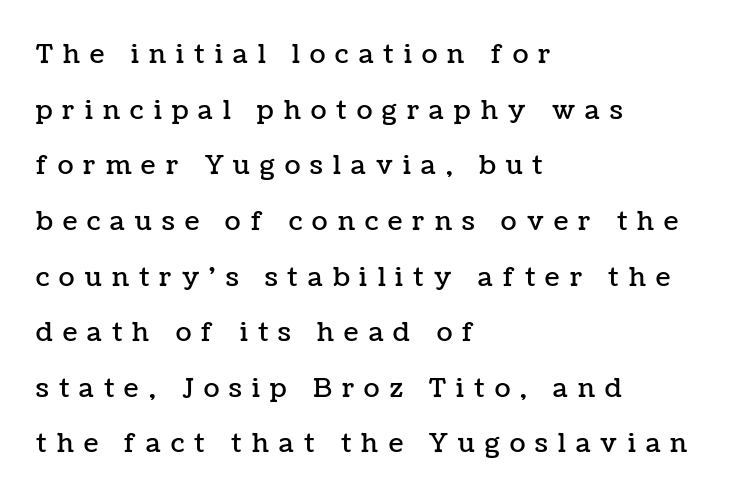
Q: Is the text italic (slanted)? A: No, it is upright.
Q: Is the text underlined? A: No.
Q: How is the paragraph aligned? A: Left-aligned.
Q: Is the spacing between letters normal or unusually wide? A: Unusually wide.
Q: Is the spacing between lines tight, normal or loose? A: Loose.
